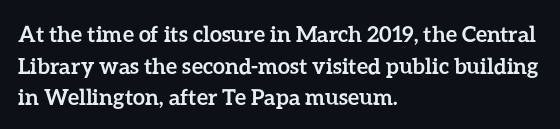
The image shows 22 px bold type, upright; set left-aligned, normal line spacing (1.44x), normal letter spacing, not underlined.
